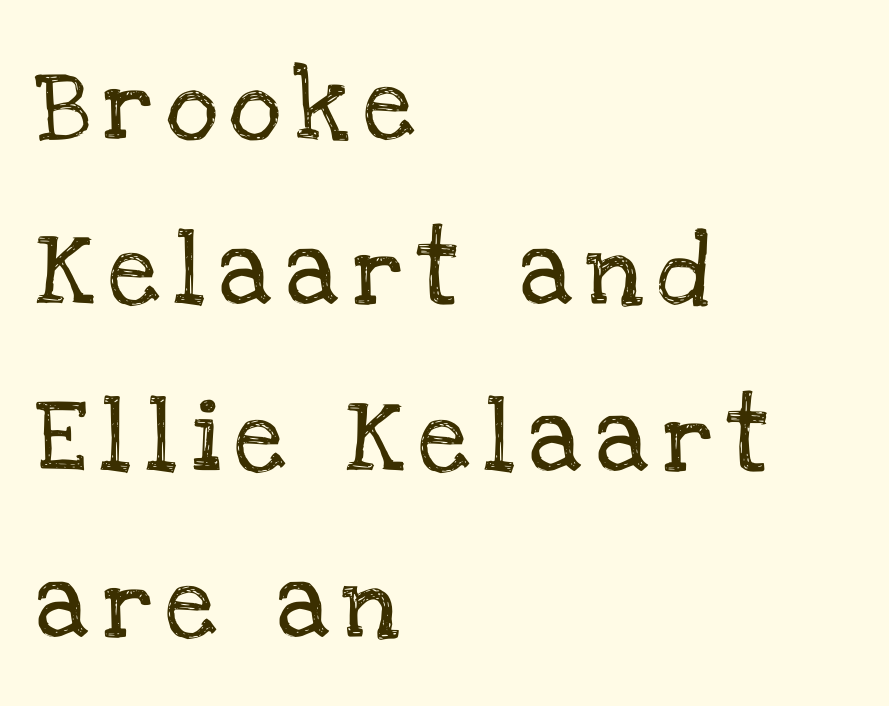
{"serif": "yes", "italic": "no", "width": "normal", "stroke_contrast": "low", "x_height": "large", "monospaced": "no", "underline": "no", "align": "left", "line_spacing": "loose", "line_spacing_ratio": 2.28, "glyph_px": 73}
